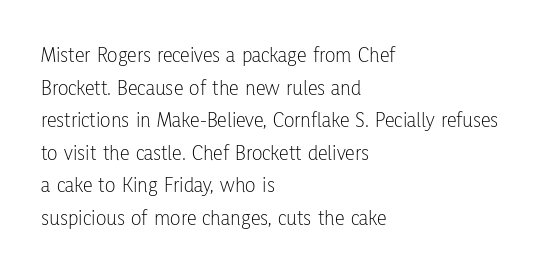
Rows of type keep a routine distance in the vertical direction. The space beneath each line is pristine and unruled. Which margin do the lines hug? The left one — the right edge is uneven. The letterforms sit shoulder to shoulder at normal distance.
